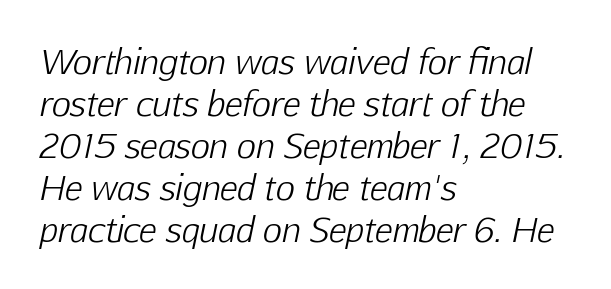
Q: Is the text bold? A: No.
Q: Is the text italic (slanted)? A: Yes, it leans right by about 12 degrees.
Q: Is the text underlined? A: No.
Q: How is the paragraph aligned? A: Left-aligned.
Q: Is the spacing between letters normal or unusually wide? A: Normal.
Q: Is the spacing between lines tight, normal or loose? A: Normal.
Q: Width (condensed, normal, or wide)? A: Normal.
Q: Stroke contrast? A: Low.
Q: x-height? A: Medium.
Q: Monospaced? A: No.
